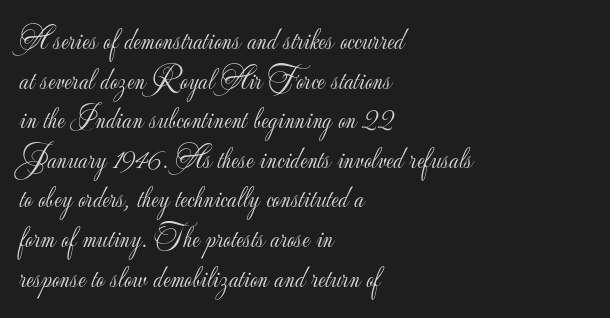
Q: Is the text bold? A: No.
Q: Is the text italic (slanted)? A: Yes.
Q: Is the typeface a serif or a sans-serif typeface? A: Sans-serif.
Q: Is the text underlined? A: No.
Q: How is the paragraph aligned? A: Left-aligned.
Q: Is the spacing between letters normal or unusually wide? A: Normal.
Q: Is the spacing between lines tight, normal or loose? A: Normal.
Q: Width (condensed, normal, or wide)? A: Normal.
Q: Stroke contrast? A: Low.
Q: x-height? A: Small.
Q: Monospaced? A: No.
